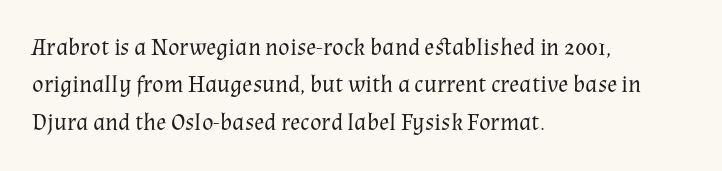
{"italic": "no", "bold": "no", "underline": "no", "align": "left", "line_spacing": "normal", "line_spacing_ratio": 1.56, "letter_spacing": "normal", "letter_spacing_em": 0.0, "glyph_px": 24}
